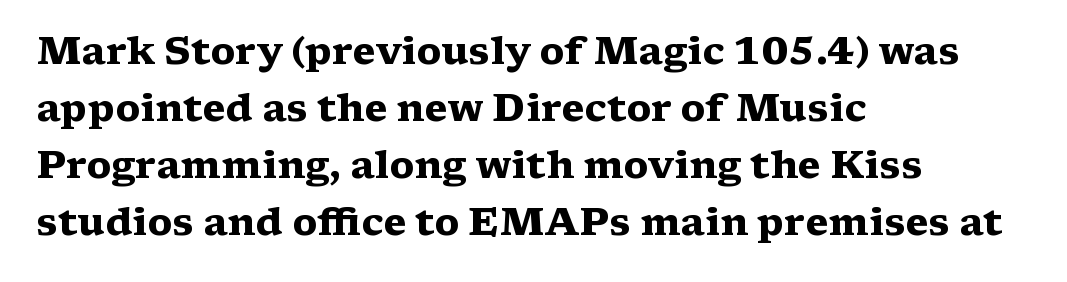
Q: Is the text bold? A: Yes.
Q: Is the text italic (slanted)? A: No, it is upright.
Q: Is the typeface a serif or a sans-serif typeface? A: Serif.
Q: Is the text underlined? A: No.
Q: How is the paragraph aligned? A: Left-aligned.
Q: Is the spacing between letters normal or unusually wide? A: Normal.
Q: Is the spacing between lines tight, normal or loose? A: Normal.
Q: Width (condensed, normal, or wide)? A: Wide.
Q: Stroke contrast? A: Medium.
Q: x-height? A: Medium.
Q: Monospaced? A: No.
